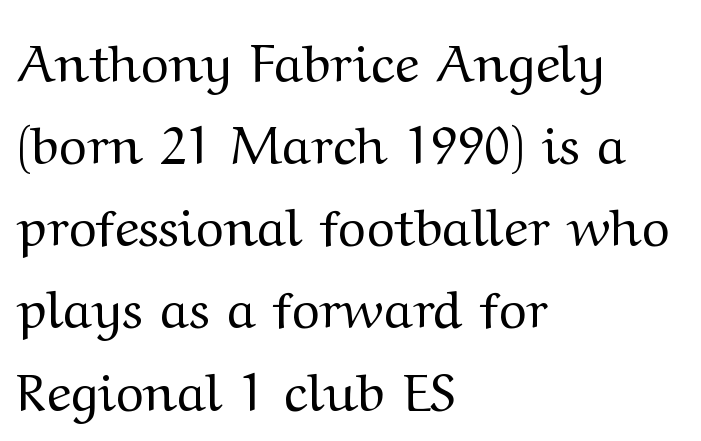
Q: Is the text bold? A: No.
Q: Is the text italic (slanted)? A: No, it is upright.
Q: Is the typeface a serif or a sans-serif typeface? A: Serif.
Q: Is the text underlined? A: No.
Q: How is the paragraph aligned? A: Left-aligned.
Q: Is the spacing between letters normal or unusually wide? A: Normal.
Q: Is the spacing between lines tight, normal or loose? A: Normal.
Q: Width (condensed, normal, or wide)? A: Wide.
Q: Stroke contrast? A: Medium.
Q: x-height? A: Medium.
Q: Monospaced? A: No.
